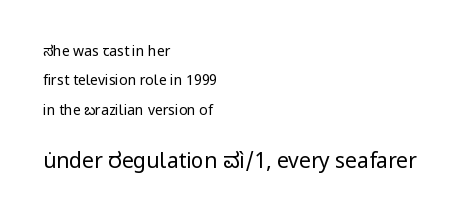
The image shows 21 px text type, upright; set left-aligned, loose line spacing (2.09x), normal letter spacing, not underlined; the second (bottom) block is 1.5x larger.
